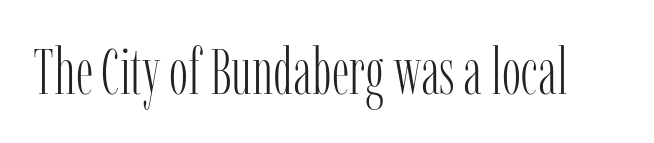
The image shows 64 px light, condensed serif type, upright; set normal letter spacing, not underlined; low stroke contrast and a medium x-height.
